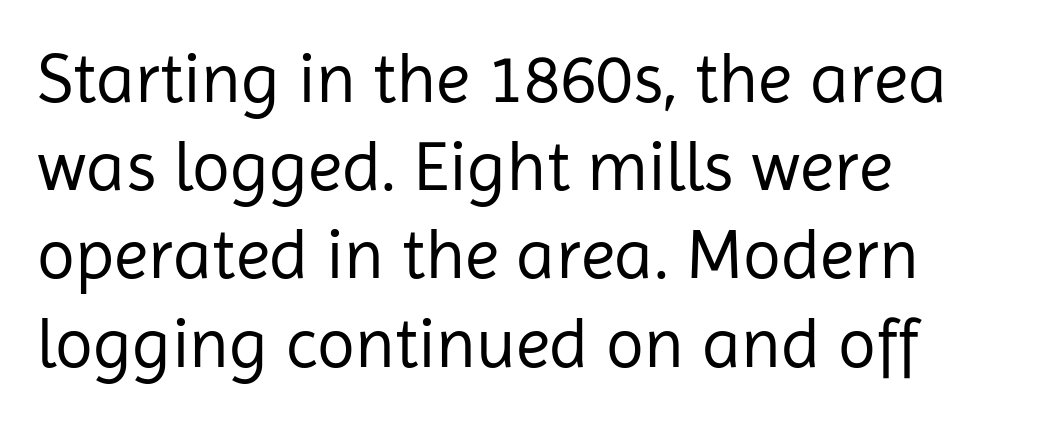
{"serif": "no", "italic": "no", "bold": "no", "weight": "regular", "width": "normal", "stroke_contrast": "low", "x_height": "medium", "monospaced": "no", "underline": "no", "align": "left", "line_spacing": "normal", "line_spacing_ratio": 1.26, "letter_spacing": "normal", "letter_spacing_em": 0.0, "glyph_px": 70}
